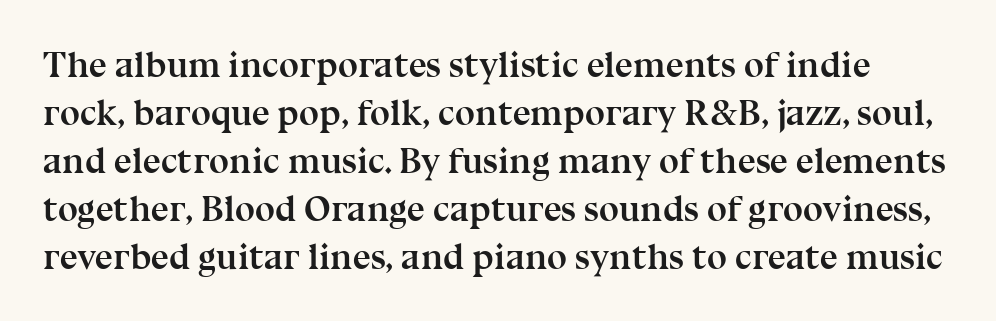
Q: Is the text bold? A: Yes.
Q: Is the text italic (slanted)? A: No, it is upright.
Q: Is the typeface a serif or a sans-serif typeface? A: Serif.
Q: Is the text underlined? A: No.
Q: Is the spacing between letters normal or unusually wide? A: Normal.
Q: Is the spacing between lines tight, normal or loose? A: Normal.
Q: Width (condensed, normal, or wide)? A: Normal.
Q: Stroke contrast? A: Medium.
Q: x-height? A: Medium.
Q: Monospaced? A: No.
